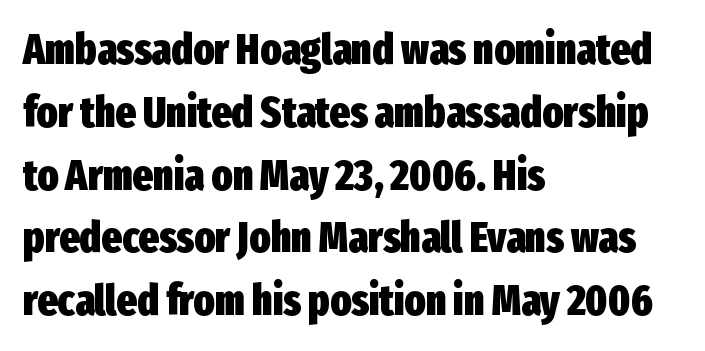
The image shows 43 px heavy, condensed sans-serif type, upright; set left-aligned, normal line spacing (1.46x), normal letter spacing, not underlined; low stroke contrast and a medium x-height.
